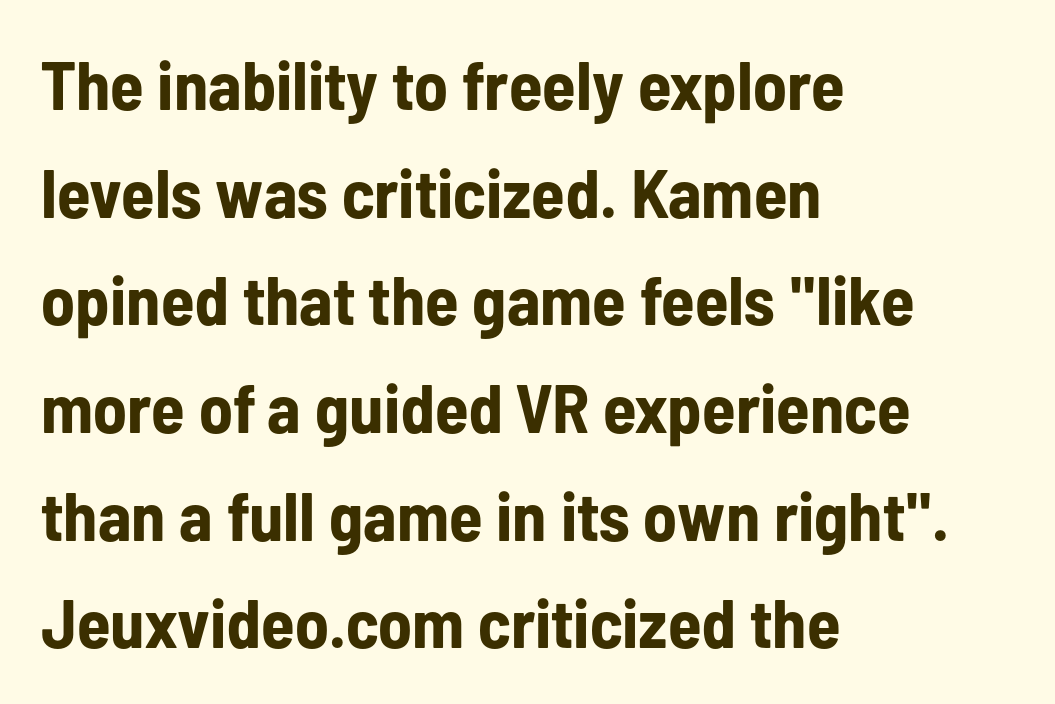
Style check: upright. Every row of glyphs begins at an identical x-position on the left. Font category for this specimen: sans-serif. Plain, unruled lines of type.
